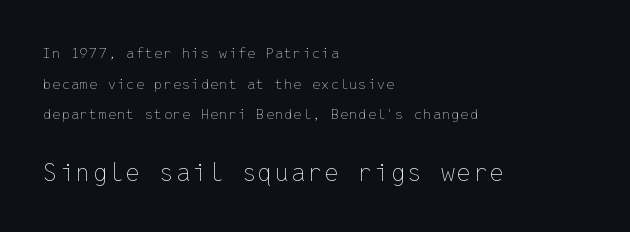
If you drew a line through each stem, it would be perfectly vertical. The leading is generous, giving the passage an open texture. Underline: absent. Short and long lines alike share a common starting point at left.
